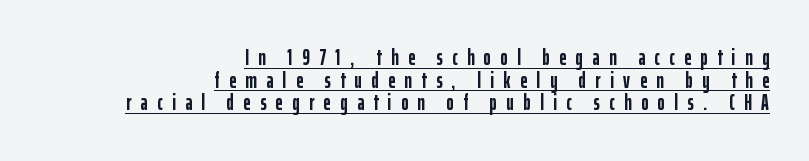
Posture: straight, roman, zero tilt. The passage shown stacks its lines with hardly any gap. The paragraph has a hard right edge and a soft left edge. The characters look thick and weighty, a clear bold.
